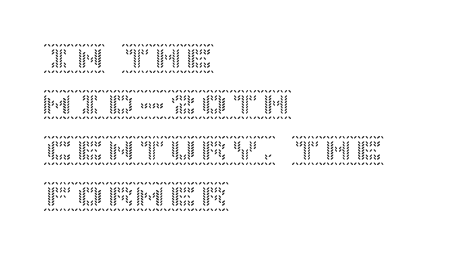
Beneath every word, the page is bare. What stands out about the letter spacing? Nothing — it is the standard amount. The letters stand straight up with perfectly vertical stems. Each line starts at the same left margin while the right side varies. Vertical spacing — default.
